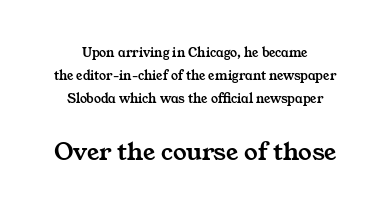
{"underline": "no", "align": "center", "line_spacing": "normal", "line_spacing_ratio": 1.65, "letter_spacing": "normal", "letter_spacing_em": 0.0, "larger_block": "second", "size_ratio": 1.93, "glyph_px": 27}
